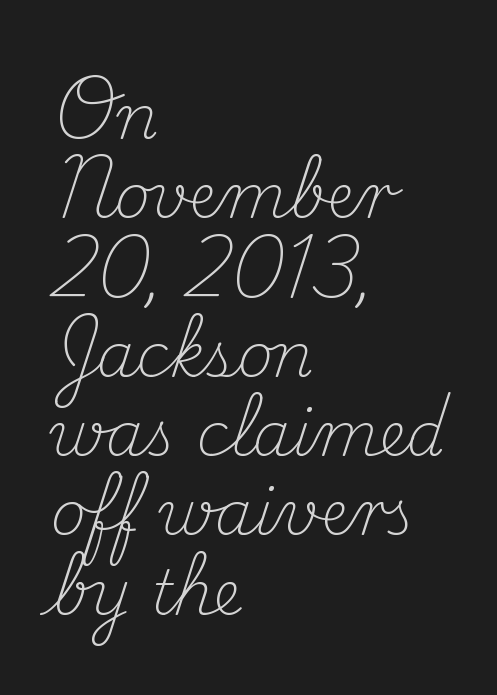
{"serif": "yes", "bold": "no", "weight": "light", "width": "normal", "stroke_contrast": "medium", "x_height": "small", "monospaced": "no", "underline": "no", "align": "left", "line_spacing": "normal", "line_spacing_ratio": 1.3, "letter_spacing": "normal", "letter_spacing_em": 0.0, "glyph_px": 61}
